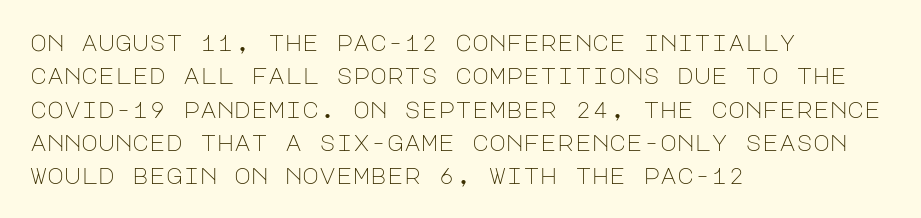
How would I describe the line gaps? Plain and ordinary. Just letters on the line, the space beneath them empty. Alignment: flush left. In terms of posture, this sample is upright.
